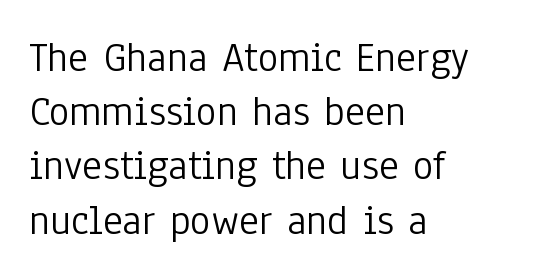
{"serif": "no", "italic": "no", "bold": "no", "weight": "light", "width": "condensed", "stroke_contrast": "low", "x_height": "medium", "monospaced": "no", "underline": "no", "align": "left", "line_spacing": "normal", "line_spacing_ratio": 1.26, "letter_spacing": "normal", "letter_spacing_em": 0.0, "glyph_px": 43}
